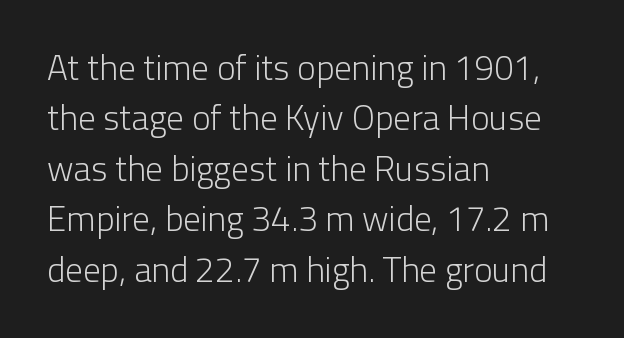
{"serif": "no", "italic": "no", "bold": "no", "weight": "light", "width": "normal", "stroke_contrast": "low", "x_height": "medium", "monospaced": "no", "underline": "no", "align": "left", "line_spacing": "normal", "line_spacing_ratio": 1.44, "letter_spacing": "normal", "letter_spacing_em": 0.0, "glyph_px": 35}
